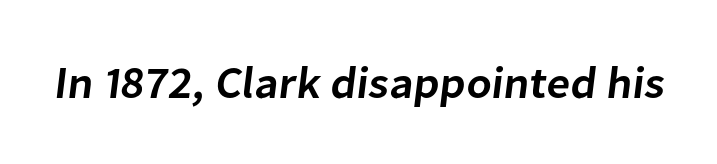
The image shows 45 px semibold sans-serif type; set normal letter spacing, not underlined; low stroke contrast and a medium x-height.
